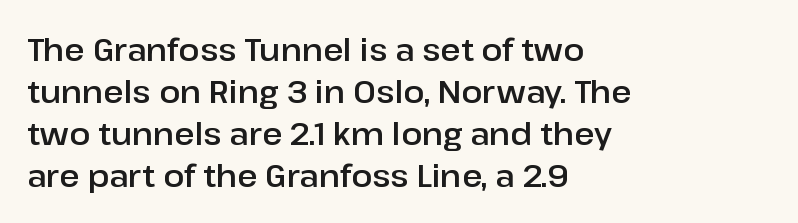
The image shows 31 px sans-serif type, upright; set left-aligned, normal line spacing (1.35x), normal letter spacing, not underlined; low stroke contrast and a medium x-height.
